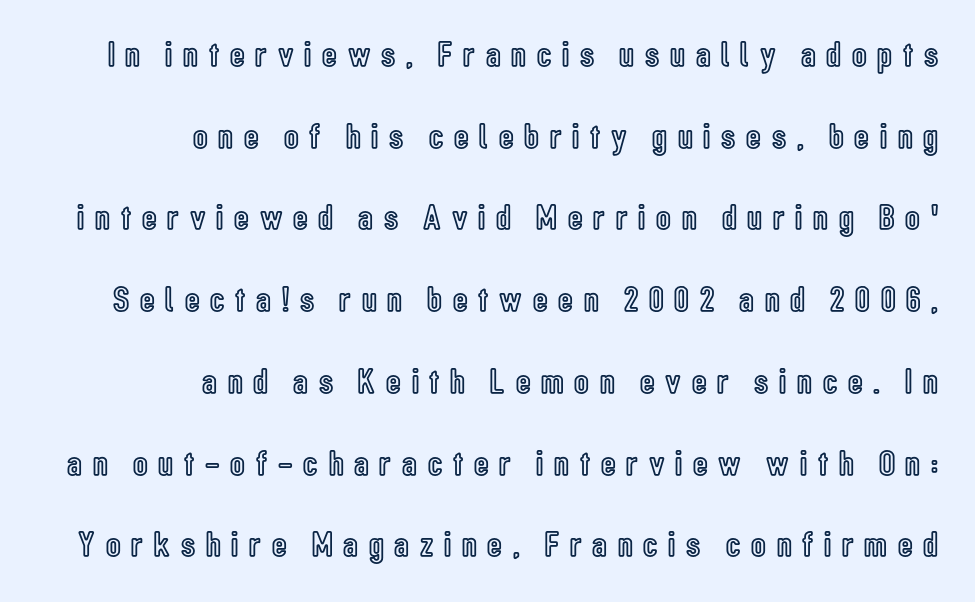
The image shows 36 px condensed type, upright; set right-aligned, loose line spacing (2.27x), unusually wide letter spacing (+0.3 em), not underlined; a medium x-height.
